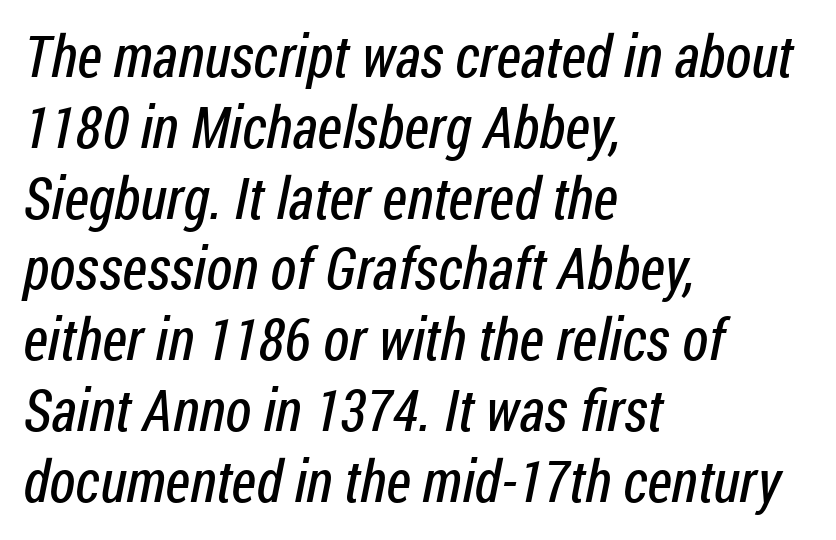
Q: Is the text bold? A: No.
Q: Is the typeface a serif or a sans-serif typeface? A: Sans-serif.
Q: Is the text underlined? A: No.
Q: How is the paragraph aligned? A: Left-aligned.
Q: Is the spacing between letters normal or unusually wide? A: Normal.
Q: Width (condensed, normal, or wide)? A: Condensed.
Q: Stroke contrast? A: Low.
Q: x-height? A: Medium.
Q: Monospaced? A: No.
